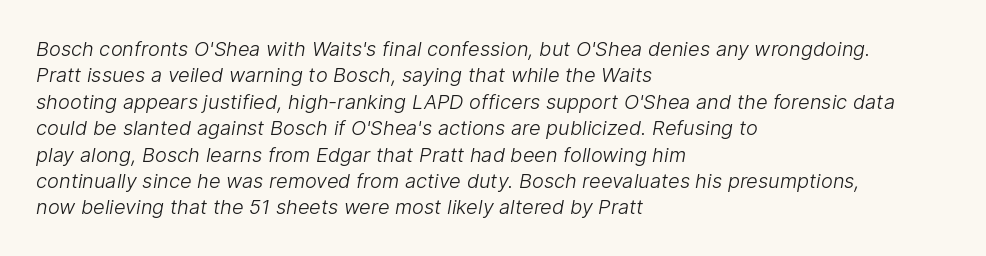
{"bold": "no", "underline": "no", "align": "left", "line_spacing": "normal", "line_spacing_ratio": 1.32, "letter_spacing": "normal", "letter_spacing_em": 0.0, "glyph_px": 20}
